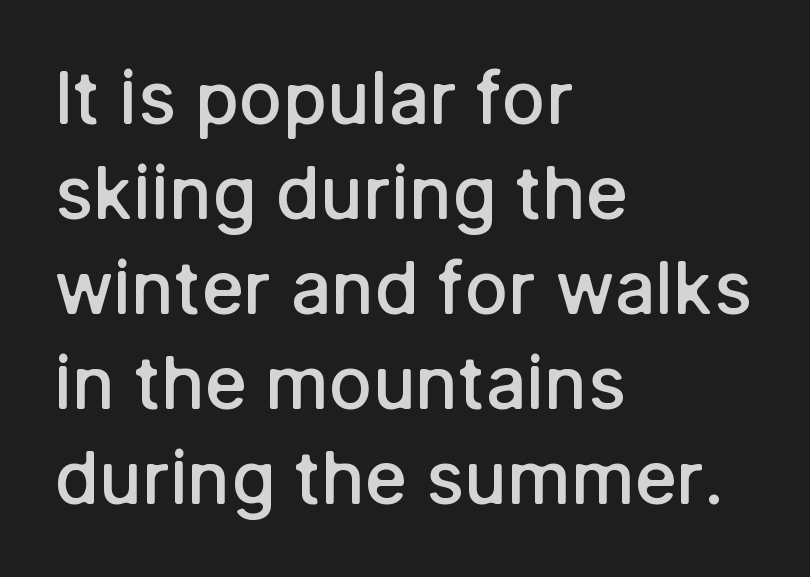
{"serif": "no", "italic": "no", "bold": "semi", "weight": "semibold", "width": "normal", "stroke_contrast": "low", "x_height": "medium", "monospaced": "no", "underline": "no", "align": "left", "line_spacing": "normal", "line_spacing_ratio": 1.32, "letter_spacing": "normal", "letter_spacing_em": 0.0, "glyph_px": 72}
